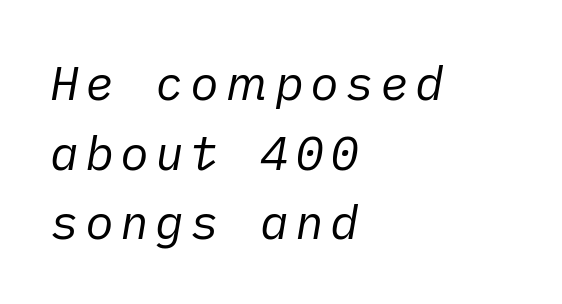
The image shows 48 px regular-weight type, italic (leaning right); set left-aligned, normal line spacing (1.45x), not underlined; low stroke contrast and a medium x-height.
